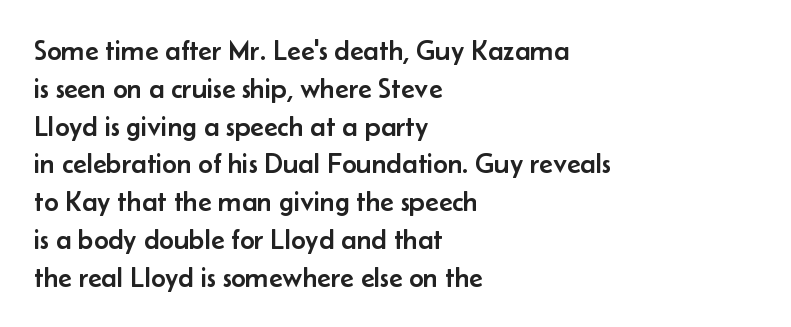
Q: Is the text italic (slanted)? A: No, it is upright.
Q: Is the typeface a serif or a sans-serif typeface? A: Sans-serif.
Q: Is the text underlined? A: No.
Q: How is the paragraph aligned? A: Left-aligned.
Q: Is the spacing between letters normal or unusually wide? A: Normal.
Q: Is the spacing between lines tight, normal or loose? A: Normal.
Q: Width (condensed, normal, or wide)? A: Normal.
Q: Stroke contrast? A: Low.
Q: x-height? A: Small.
Q: Monospaced? A: No.
